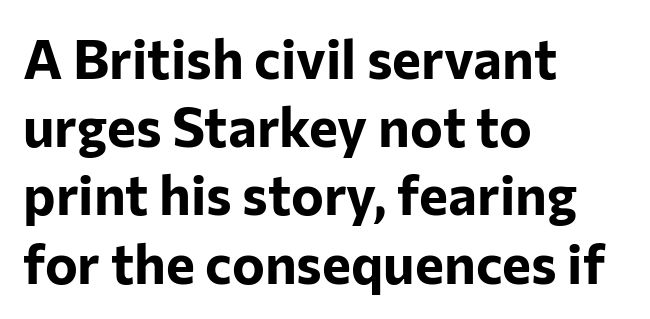
Q: Is the text bold? A: Yes.
Q: Is the text italic (slanted)? A: No, it is upright.
Q: Is the typeface a serif or a sans-serif typeface? A: Sans-serif.
Q: Is the text underlined? A: No.
Q: How is the paragraph aligned? A: Left-aligned.
Q: Is the spacing between letters normal or unusually wide? A: Normal.
Q: Width (condensed, normal, or wide)? A: Normal.
Q: Stroke contrast? A: Low.
Q: x-height? A: Medium.
Q: Monospaced? A: No.
